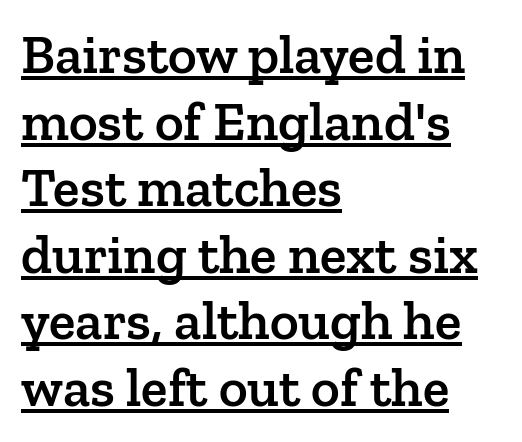
{"serif": "yes", "italic": "no", "bold": "semi", "weight": "semibold", "width": "normal", "stroke_contrast": "low", "x_height": "medium", "monospaced": "no", "underline": "yes", "align": "left", "line_spacing_ratio": 1.21, "letter_spacing": "normal", "letter_spacing_em": 0.0, "glyph_px": 55}
